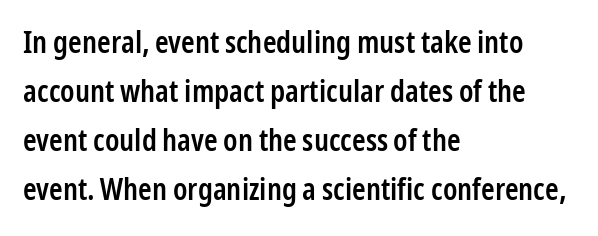
{"serif": "no", "italic": "no", "bold": "semi", "weight": "semibold", "width": "condensed", "stroke_contrast": "low", "x_height": "medium", "monospaced": "no", "underline": "no", "align": "left", "line_spacing": "normal", "line_spacing_ratio": 1.58, "letter_spacing": "normal", "letter_spacing_em": 0.0, "glyph_px": 31}
